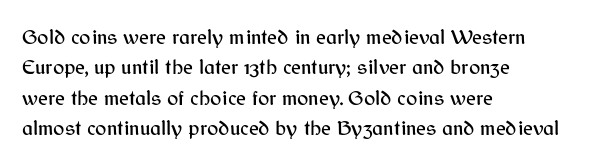
The image shows 21 px text type, upright; set left-aligned, normal line spacing (1.45x), normal letter spacing, not underlined.
